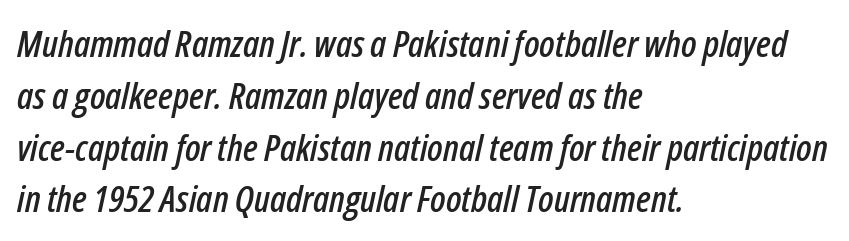
Character widths vary here, with narrow letters taking less room than wide ones. Inter-character spacing is left at the font's built-in metrics. All the whitespace from short lines collects on the right. It's the slanting kind of type. Rule under the text: the space is simply empty.
